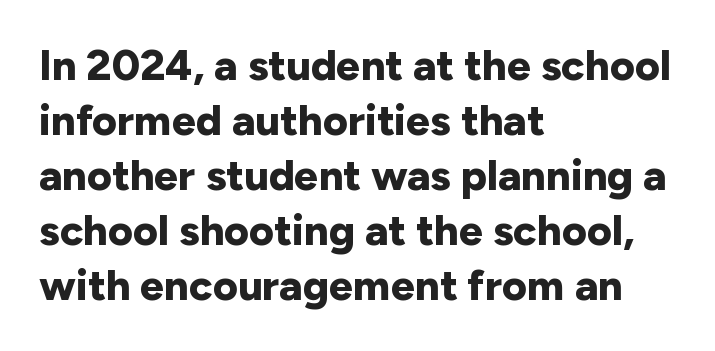
The typesetter chose a ragged-right arrangement here. The rendering uses natural spacing where letterforms have individual widths. Pretty heavy lettering here — definitely bold. The space directly below the letters is spotless. Classification — sans serif.
